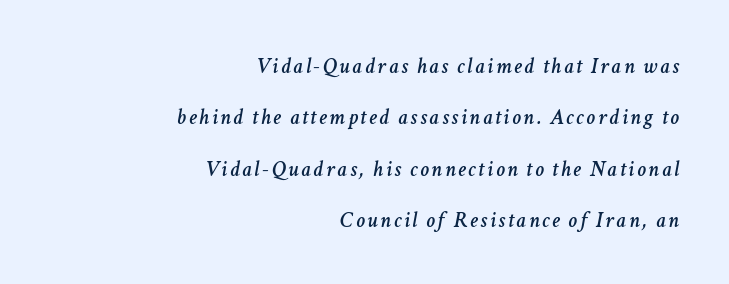
{"italic": "yes", "lean": "right", "slant_degrees": 11, "underline": "no", "align": "right", "line_spacing": "loose", "line_spacing_ratio": 2.34, "glyph_px": 22}
